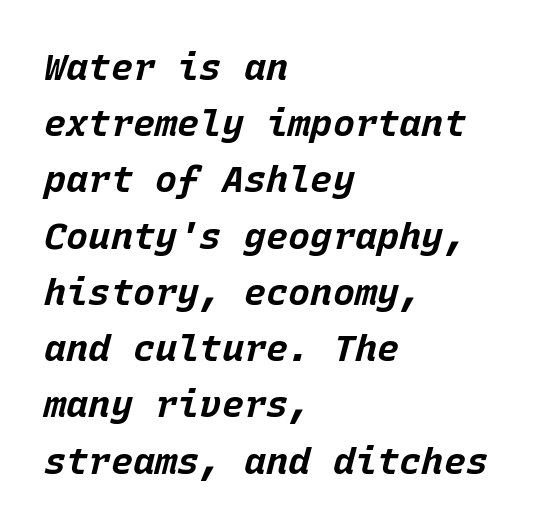
The image shows 37 px bold type, italic (leaning right), monospaced; set left-aligned, normal line spacing (1.52x), normal letter spacing, not underlined; low stroke contrast and a large x-height.
